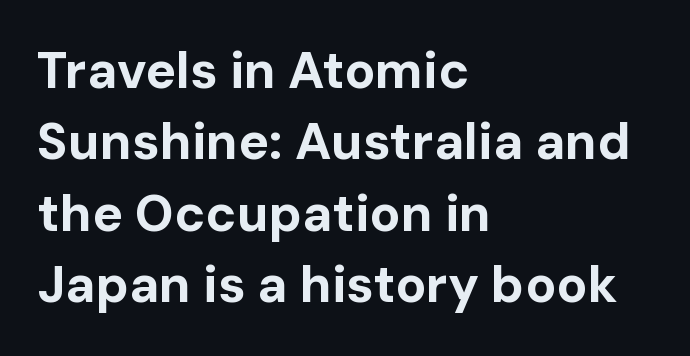
{"serif": "no", "italic": "no", "bold": "yes", "weight": "bold", "width": "normal", "stroke_contrast": "low", "x_height": "medium", "monospaced": "no", "underline": "no", "align": "left", "line_spacing": "normal", "line_spacing_ratio": 1.4, "letter_spacing": "normal", "letter_spacing_em": 0.0, "glyph_px": 51}
